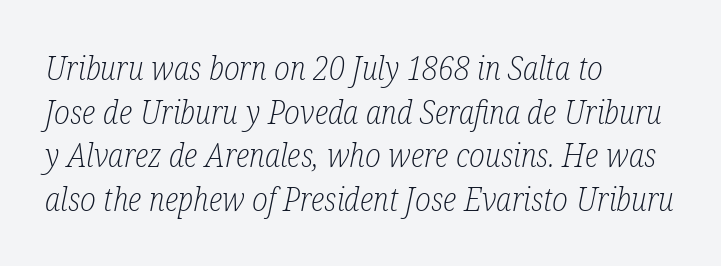
{"serif": "yes", "italic": "yes", "lean": "right", "slant_degrees": 12, "bold": "no", "weight": "light", "width": "condensed", "stroke_contrast": "low", "x_height": "medium", "monospaced": "no", "underline": "no", "align": "left", "line_spacing": "normal", "line_spacing_ratio": 1.36, "letter_spacing": "normal", "letter_spacing_em": 0.0, "glyph_px": 32}
